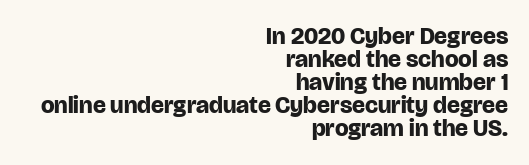
{"italic": "no", "bold": "yes", "underline": "no", "align": "right", "line_spacing": "tight", "line_spacing_ratio": 0.96, "letter_spacing": "normal", "letter_spacing_em": 0.0, "glyph_px": 24}
